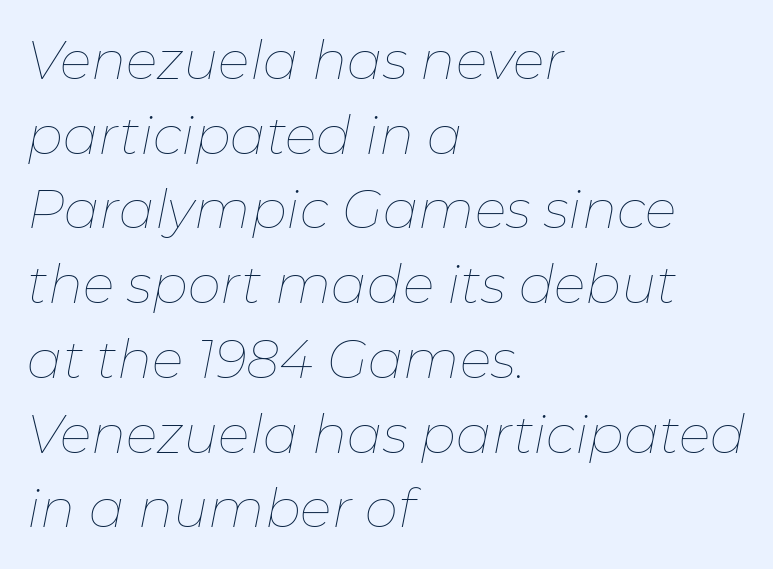
{"italic": "yes", "lean": "right", "slant_degrees": 11, "bold": "no", "weight": "thin", "width": "normal", "stroke_contrast": "low", "x_height": "medium", "monospaced": "no", "underline": "no", "align": "left", "line_spacing": "normal", "line_spacing_ratio": 1.41, "letter_spacing": "normal", "letter_spacing_em": 0.0, "glyph_px": 53}
